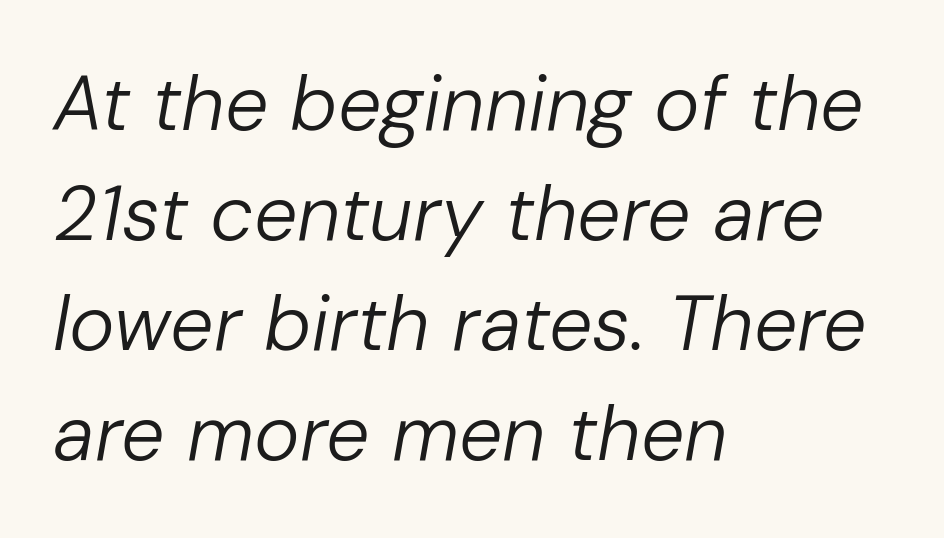
{"italic": "yes", "lean": "right", "slant_degrees": 10, "bold": "no", "weight": "regular", "width": "normal", "stroke_contrast": "low", "x_height": "medium", "monospaced": "no", "underline": "no", "align": "left", "line_spacing": "normal", "line_spacing_ratio": 1.43, "letter_spacing": "normal", "letter_spacing_em": 0.0, "glyph_px": 77}
